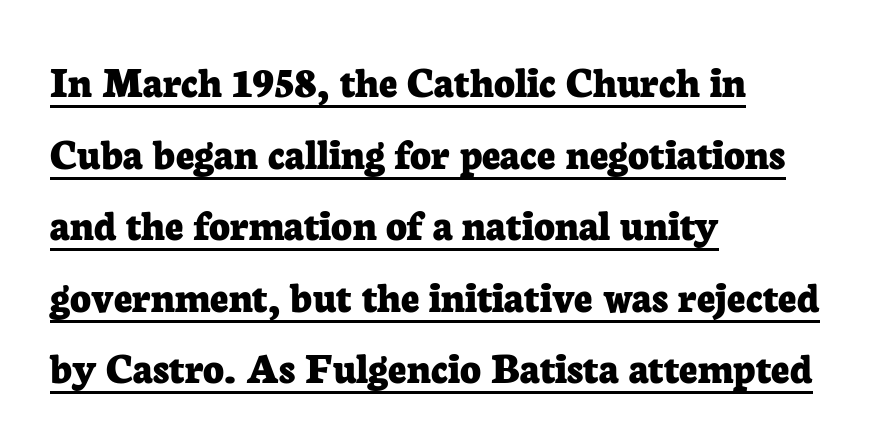
{"serif": "yes", "italic": "no", "bold": "yes", "weight": "bold", "width": "normal", "stroke_contrast": "low", "x_height": "medium", "monospaced": "no", "underline": "yes", "align": "left", "line_spacing": "normal", "line_spacing_ratio": 1.59, "letter_spacing": "normal", "letter_spacing_em": 0.0, "glyph_px": 45}
